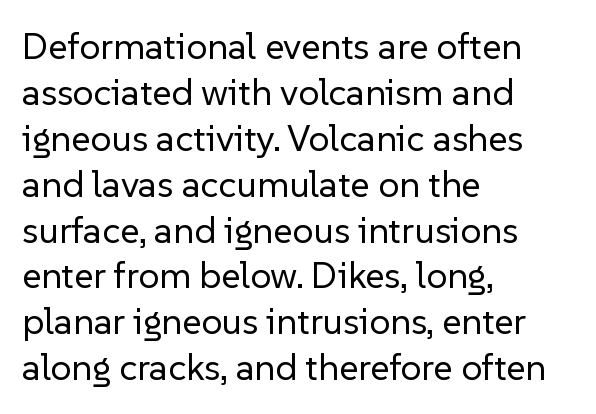
{"serif": "no", "italic": "no", "bold": "no", "weight": "regular", "width": "normal", "stroke_contrast": "low", "x_height": "medium", "monospaced": "no", "underline": "no", "align": "left", "line_spacing_ratio": 1.24, "letter_spacing": "normal", "letter_spacing_em": 0.0, "glyph_px": 37}
